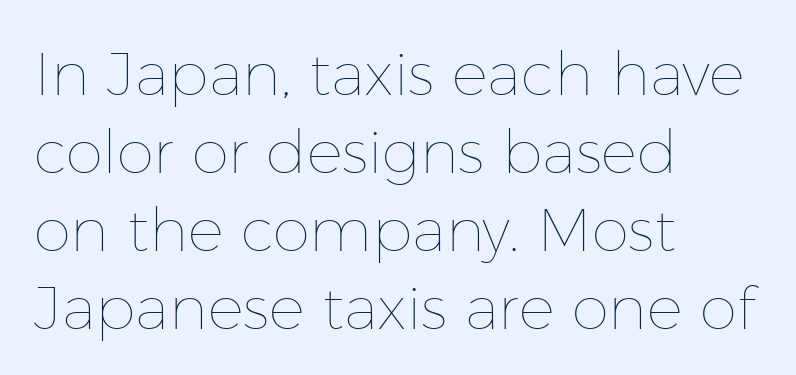
The image shows 60 px thin type, upright; set left-aligned, normal line spacing (1.3x), normal letter spacing, not underlined; low stroke contrast and a medium x-height.
